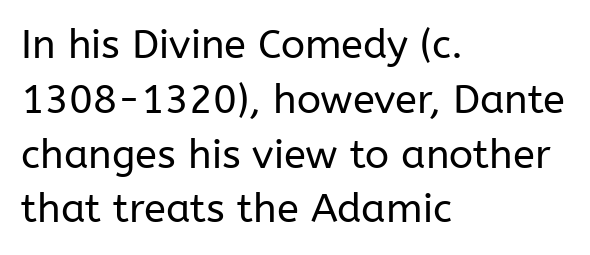
The rag falls on the right side of this text block. The font is comparable to plain body text, perhaps lighter. The zone under the glyphs is completely vacant. The letters advance in unequal steps, a hallmark of proportional type.
